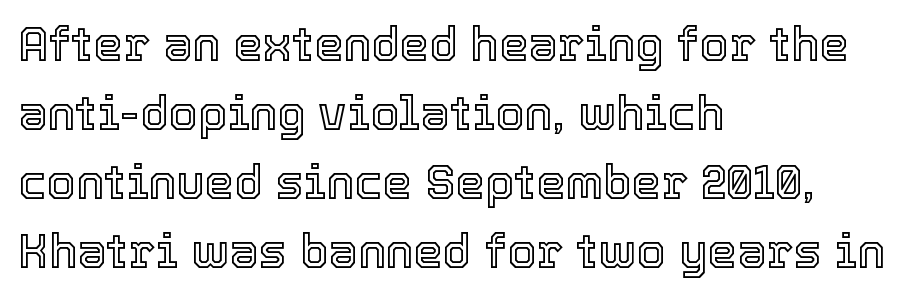
Q: Is the text italic (slanted)? A: No, it is upright.
Q: Is the text underlined? A: No.
Q: How is the paragraph aligned? A: Left-aligned.
Q: Is the spacing between letters normal or unusually wide? A: Normal.
Q: Is the spacing between lines tight, normal or loose? A: Normal.
Q: Width (condensed, normal, or wide)? A: Normal.
Q: x-height? A: Medium.
Q: Monospaced? A: No.
